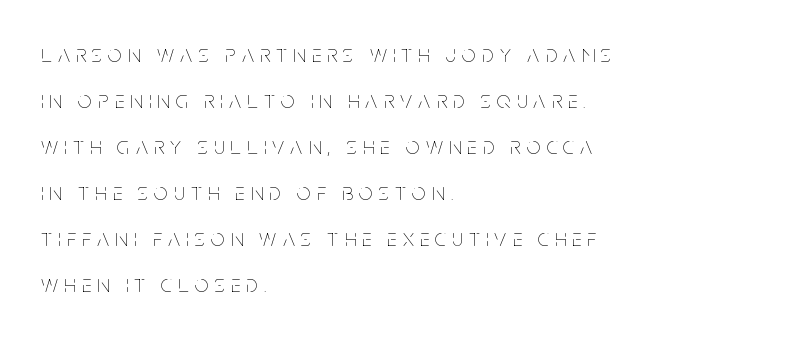
{"italic": "no", "bold": "no", "underline": "no", "align": "left", "line_spacing": "loose", "line_spacing_ratio": 1.92, "letter_spacing": "wide", "letter_spacing_em": 0.26, "glyph_px": 24}
